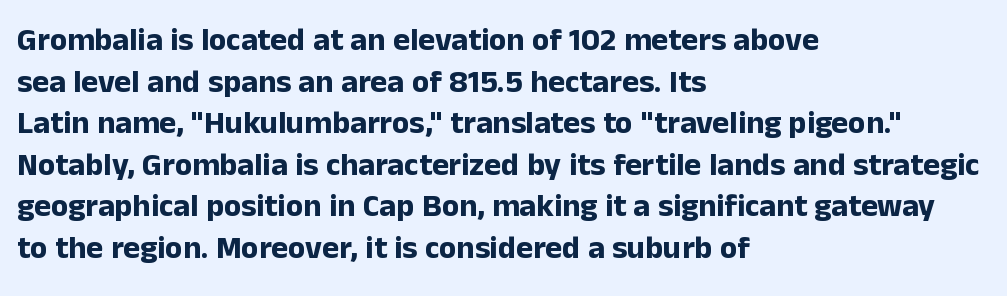
Q: Is the text bold? A: Yes.
Q: Is the text italic (slanted)? A: No, it is upright.
Q: Is the typeface a serif or a sans-serif typeface? A: Sans-serif.
Q: Is the text underlined? A: No.
Q: How is the paragraph aligned? A: Left-aligned.
Q: Is the spacing between letters normal or unusually wide? A: Normal.
Q: Is the spacing between lines tight, normal or loose? A: Normal.
Q: Width (condensed, normal, or wide)? A: Normal.
Q: Stroke contrast? A: Low.
Q: x-height? A: Medium.
Q: Monospaced? A: No.
